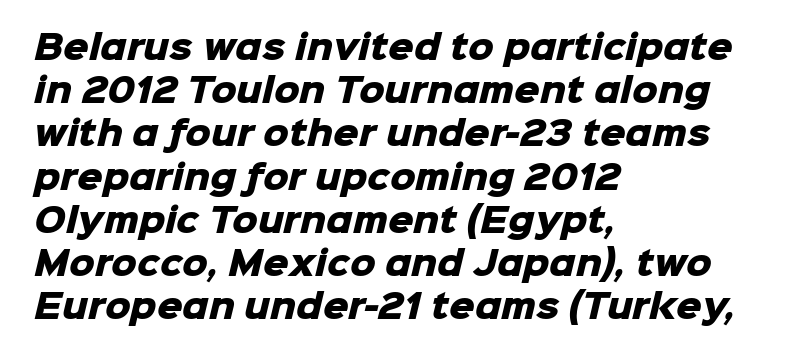
{"serif": "no", "bold": "yes", "weight": "heavy", "width": "normal", "stroke_contrast": "low", "x_height": "medium", "monospaced": "no", "underline": "no", "align": "left", "line_spacing": "normal", "line_spacing_ratio": 1.35, "letter_spacing": "normal", "letter_spacing_em": 0.0, "glyph_px": 32}
